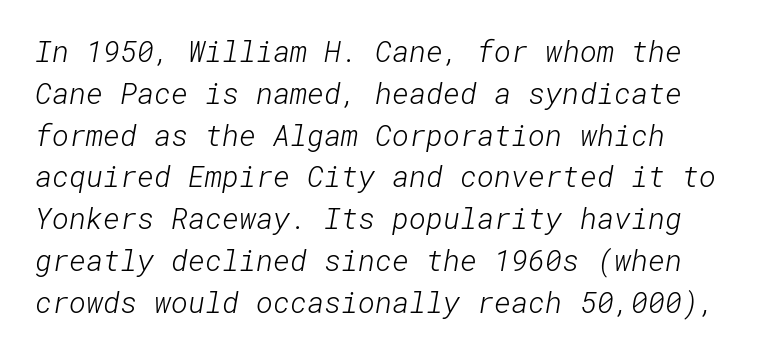
The image shows 29 px light sans-serif type; set normal line spacing (1.44x), normal letter spacing, not underlined; low stroke contrast and a medium x-height.
